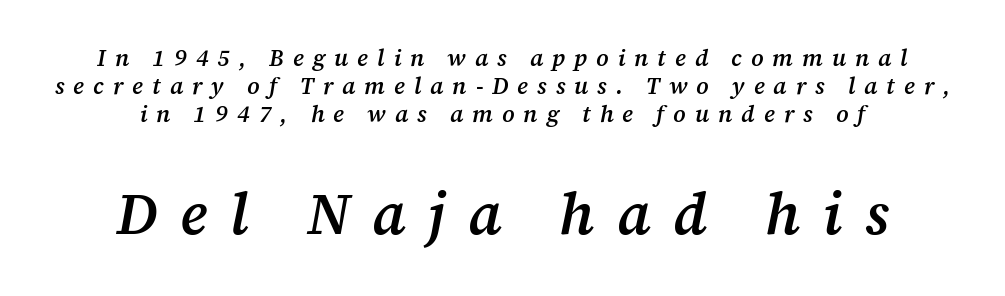
The lines are quadded center. Quick note: italic. Has an underline been added? It has not. Typographically, this falls in the serif category. These lines are rendered in a variable-pitch font.
